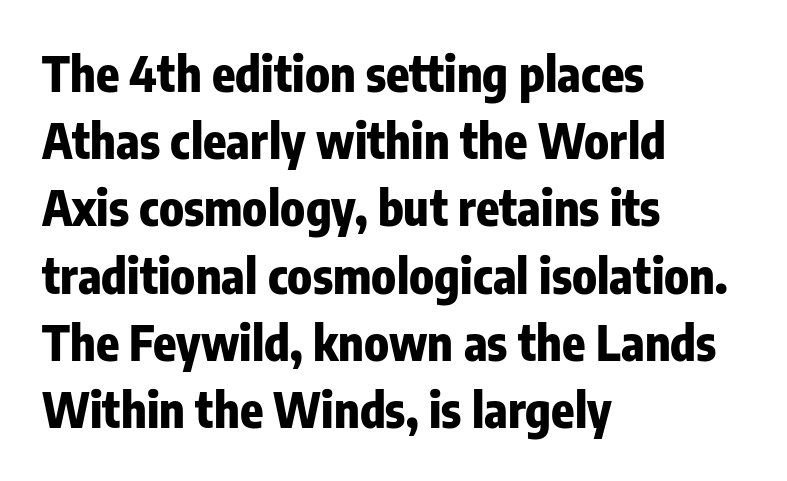
Q: Is the text bold? A: Yes.
Q: Is the text italic (slanted)? A: No, it is upright.
Q: Is the typeface a serif or a sans-serif typeface? A: Sans-serif.
Q: Is the text underlined? A: No.
Q: How is the paragraph aligned? A: Left-aligned.
Q: Is the spacing between letters normal or unusually wide? A: Normal.
Q: Is the spacing between lines tight, normal or loose? A: Normal.
Q: Width (condensed, normal, or wide)? A: Condensed.
Q: Stroke contrast? A: Low.
Q: x-height? A: Medium.
Q: Monospaced? A: No.
